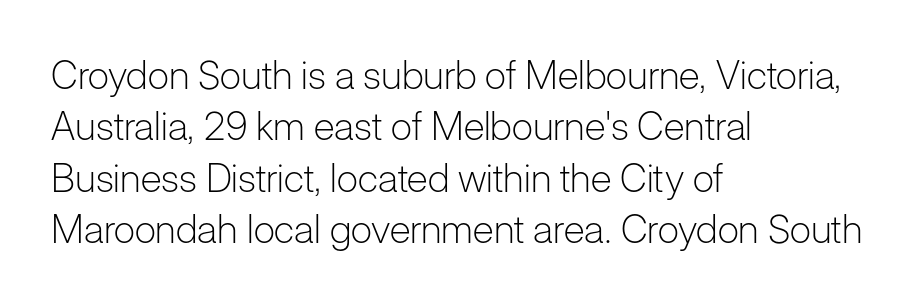
Weight: not bold — regular or lighter. Clear beneath every line of the passage. Regular leading. Layout note: lines flush left.
